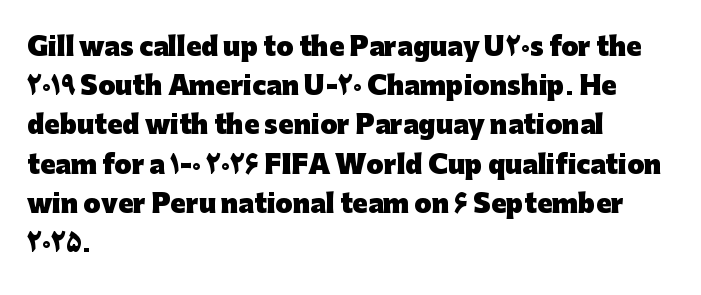
Q: Is the text bold? A: Yes.
Q: Is the text italic (slanted)? A: No, it is upright.
Q: Is the text underlined? A: No.
Q: How is the paragraph aligned? A: Left-aligned.
Q: Is the spacing between letters normal or unusually wide? A: Normal.
Q: Is the spacing between lines tight, normal or loose? A: Normal.
